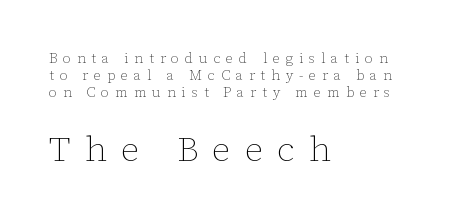
Q: Is the text bold? A: No.
Q: Is the text italic (slanted)? A: No, it is upright.
Q: Is the text underlined? A: No.
Q: How is the paragraph aligned? A: Left-aligned.
Q: Is the spacing between letters normal or unusually wide? A: Unusually wide.
Q: Which block of text is set in a larger size, the first (top) or the second (bottom)? A: The second (bottom) one.
Q: Width (condensed, normal, or wide)? A: Normal.
Q: Stroke contrast? A: Low.
Q: x-height? A: Medium.
Q: Monospaced? A: No.
